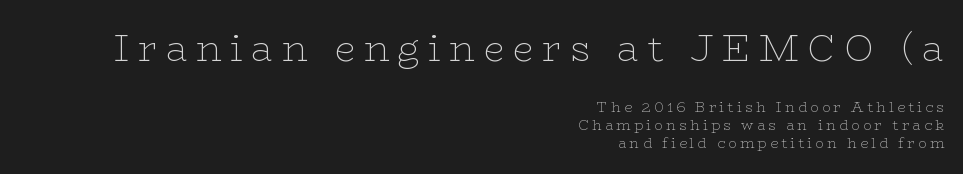
{"serif": "yes", "italic": "no", "bold": "no", "weight": "thin", "width": "wide", "stroke_contrast": "low", "x_height": "medium", "monospaced": "no", "underline": "no", "align": "right", "line_spacing": "normal", "line_spacing_ratio": 1.29, "letter_spacing": "wide", "letter_spacing_em": 0.23, "larger_block": "first", "size_ratio": 2.64, "glyph_px": 37}
